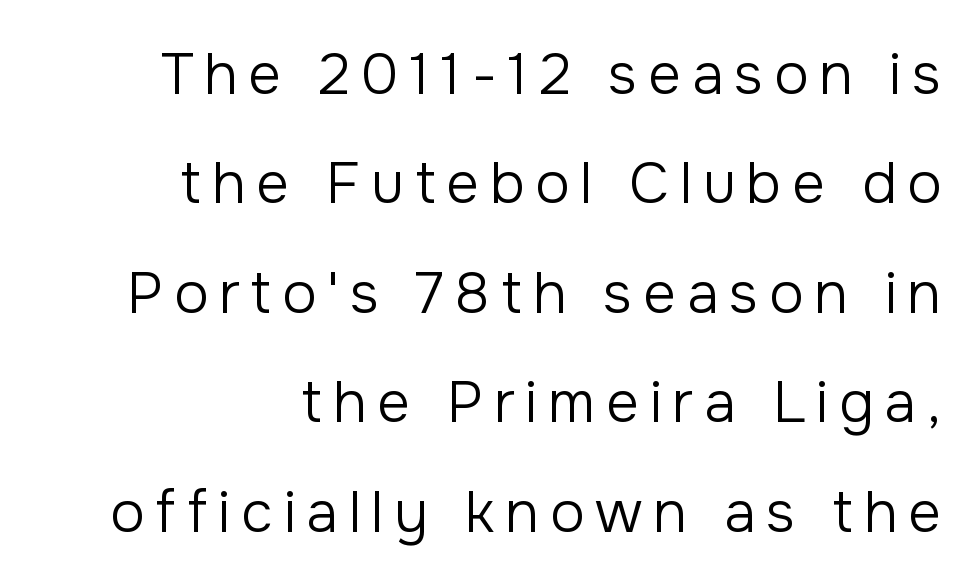
The image shows 57 px regular-weight sans-serif type, upright; set right-aligned, loose line spacing (1.92x), not underlined; low stroke contrast and a medium x-height.
